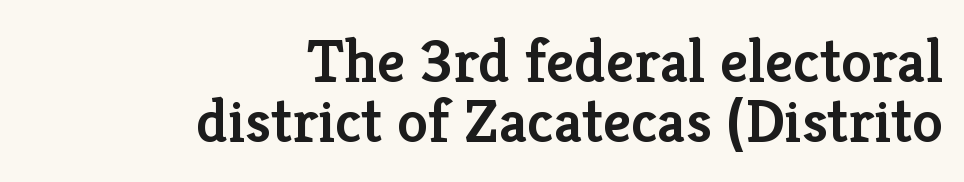
{"serif": "yes", "italic": "no", "bold": "semi", "weight": "semibold", "width": "normal", "stroke_contrast": "low", "x_height": "medium", "monospaced": "no", "underline": "no", "align": "right", "line_spacing": "tight", "line_spacing_ratio": 0.97, "letter_spacing": "normal", "letter_spacing_em": 0.0, "glyph_px": 62}
